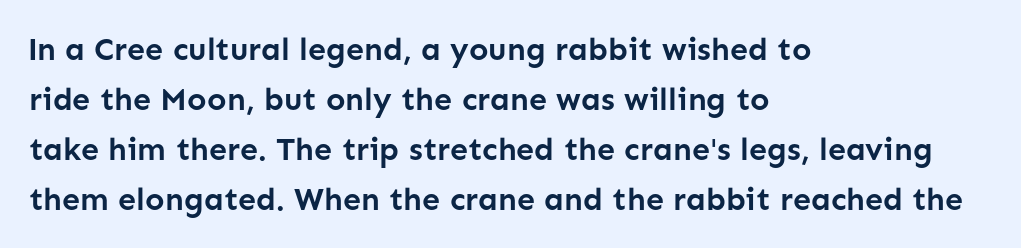
The image shows 32 px semibold sans-serif type, upright; set left-aligned, normal line spacing (1.56x), normal letter spacing, not underlined; low stroke contrast and a medium x-height.
